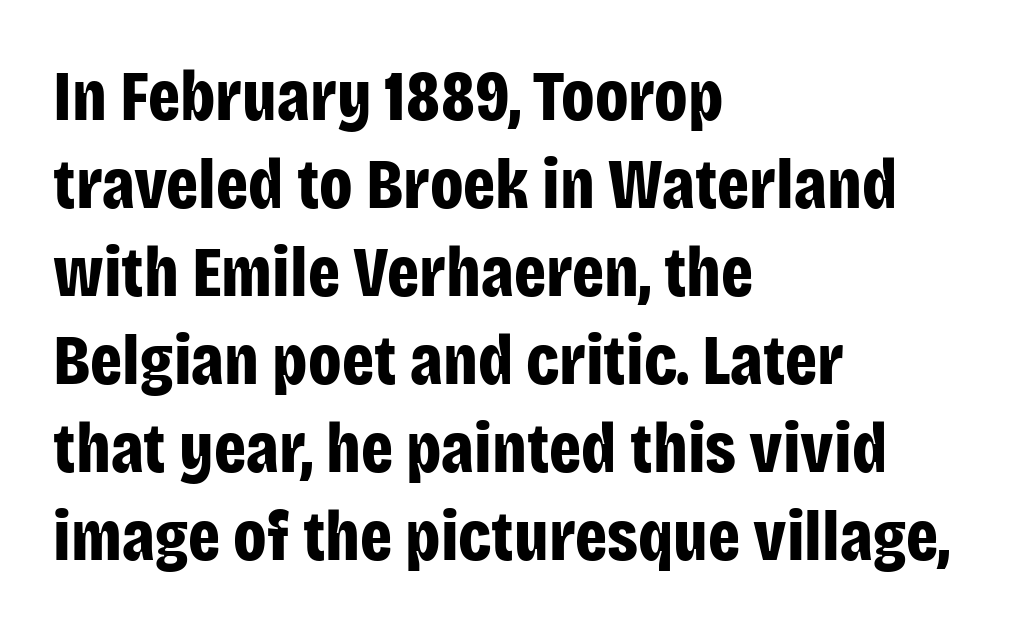
{"serif": "no", "italic": "no", "bold": "yes", "weight": "bold", "width": "condensed", "stroke_contrast": "low", "x_height": "large", "monospaced": "no", "underline": "no", "align": "left", "line_spacing_ratio": 1.24, "letter_spacing": "normal", "letter_spacing_em": 0.0, "glyph_px": 71}
